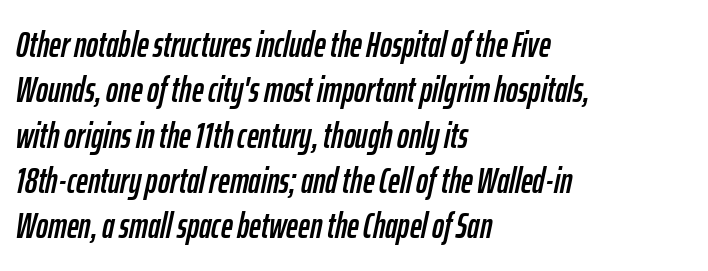
{"italic": "yes", "lean": "right", "slant_degrees": 12, "width": "condensed", "stroke_contrast": "low", "x_height": "medium", "monospaced": "no", "underline": "no", "align": "left", "line_spacing": "normal", "line_spacing_ratio": 1.26, "letter_spacing": "normal", "letter_spacing_em": 0.0, "glyph_px": 36}
